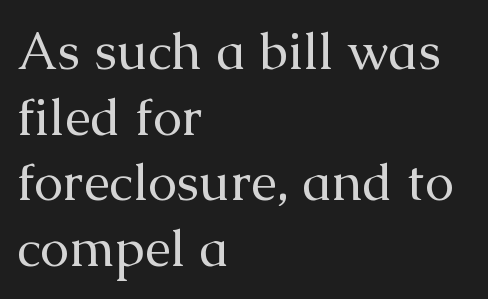
Caption: multi-line text, flush left, ragged right. The characters are drawn with everyday or finer stroke widths. The type family on display is of the serif kind. The specimen omits any rule beneath the text block's lines.
